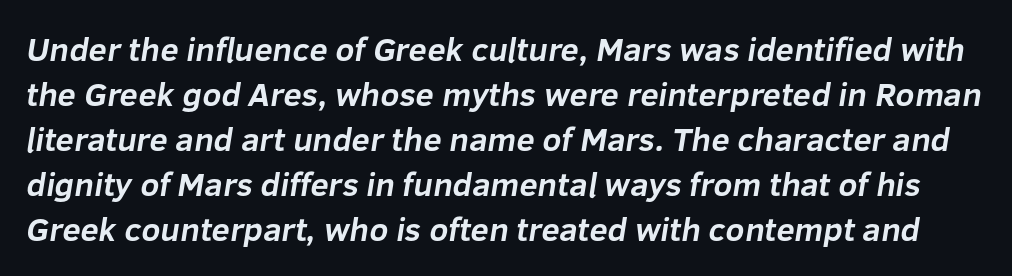
Q: Is the text bold? A: Yes.
Q: Is the typeface a serif or a sans-serif typeface? A: Sans-serif.
Q: Is the text underlined? A: No.
Q: Is the spacing between letters normal or unusually wide? A: Normal.
Q: Is the spacing between lines tight, normal or loose? A: Normal.
Q: Width (condensed, normal, or wide)? A: Normal.
Q: Stroke contrast? A: Low.
Q: x-height? A: Medium.
Q: Monospaced? A: No.
